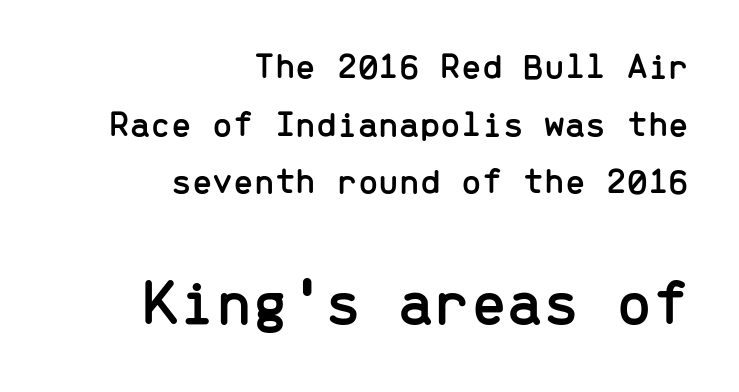
{"serif": "no", "italic": "no", "width": "normal", "stroke_contrast": "low", "x_height": "medium", "monospaced": "yes", "underline": "no", "align": "right", "line_spacing": "normal", "line_spacing_ratio": 1.56, "letter_spacing": "normal", "letter_spacing_em": 0.0, "larger_block": "second", "size_ratio": 1.76, "glyph_px": 65}
